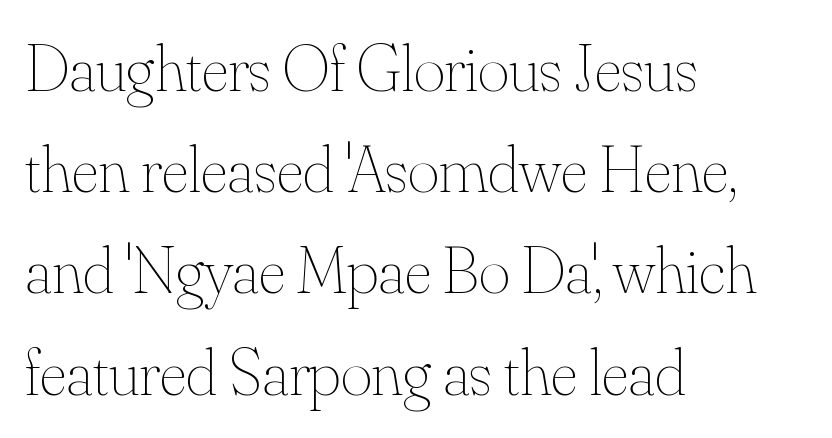
{"italic": "no", "bold": "no", "weight": "thin", "width": "normal", "stroke_contrast": "medium", "x_height": "small", "monospaced": "no", "underline": "no", "align": "left", "line_spacing": "normal", "line_spacing_ratio": 1.51, "letter_spacing": "normal", "letter_spacing_em": 0.0, "glyph_px": 67}
